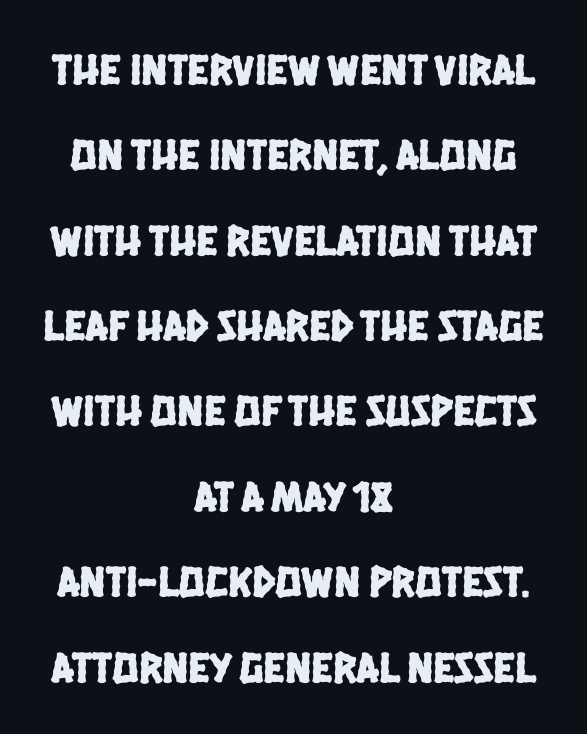
Quick note: underline off. Observe the absence of serifs on each vertical stroke in this sample. This sample trades compactness for vertical openness between lines. Each letter keeps its own natural width here, so spacing adapts to shape. Typeset on center — no edge is straight.
